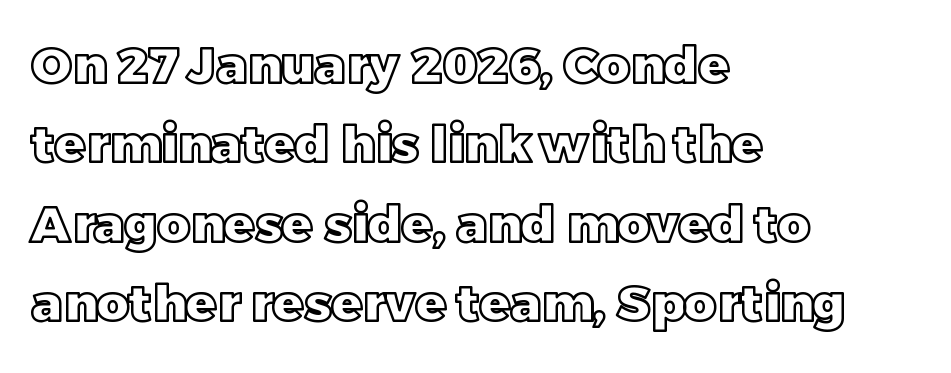
Q: Is the text italic (slanted)? A: No, it is upright.
Q: Is the text underlined? A: No.
Q: How is the paragraph aligned? A: Left-aligned.
Q: Is the spacing between letters normal or unusually wide? A: Normal.
Q: Is the spacing between lines tight, normal or loose? A: Normal.
Q: Width (condensed, normal, or wide)? A: Normal.
Q: x-height? A: Large.
Q: Monospaced? A: No.
